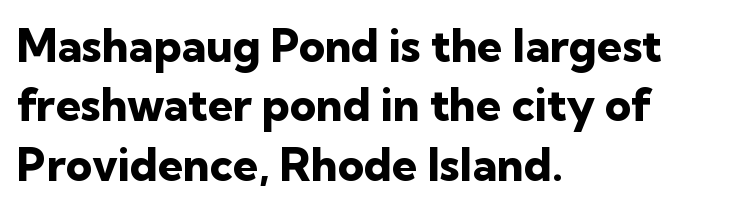
A bare baseline throughout the passage. Caption: multi-line text, flush left, ragged right. Is this a fixed-width face? No — the glyphs have proportional, varying widths. The passage shown is emphatically bold. Every stem runs plumb, perpendicular to the baseline. The passage shown is typeset with a sans-serif family.
